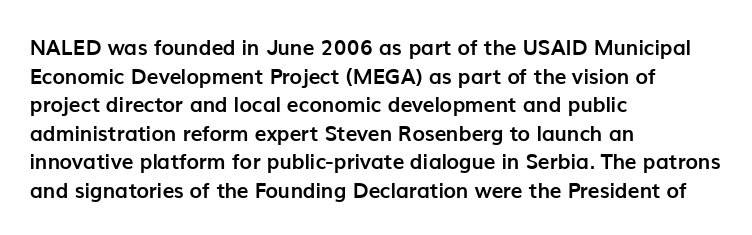
Notice how descenders clear the ascenders below comfortably — that's standard leading. Clear beneath every line of the passage. These lines are set flush left with a ragged right edge. The type sits square on the baseline with zero lean. Each word holds together tightly as a unit, with standard inter-letter gaps.
